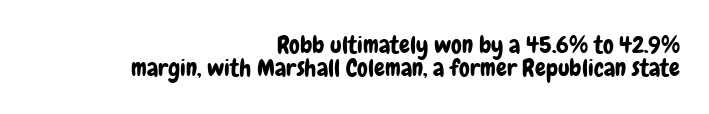
Between one letter and the next there's only the usual sliver of space. The lettering stays uniformly vertical, giving the passage a roman look. The area under the type is left untouched. Closely set lines give the paragraph a compact silhouette.
